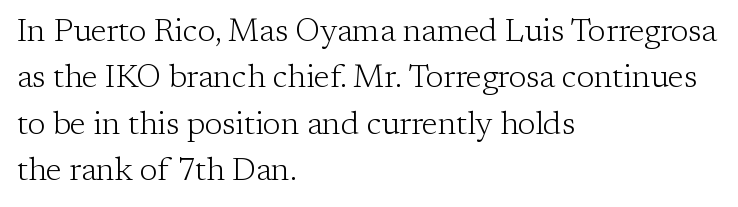
Q: Is the text bold? A: No.
Q: Is the text italic (slanted)? A: No, it is upright.
Q: Is the typeface a serif or a sans-serif typeface? A: Serif.
Q: Is the text underlined? A: No.
Q: How is the paragraph aligned? A: Left-aligned.
Q: Is the spacing between letters normal or unusually wide? A: Normal.
Q: Is the spacing between lines tight, normal or loose? A: Normal.
Q: Width (condensed, normal, or wide)? A: Normal.
Q: Stroke contrast? A: Low.
Q: x-height? A: Medium.
Q: Monospaced? A: No.
